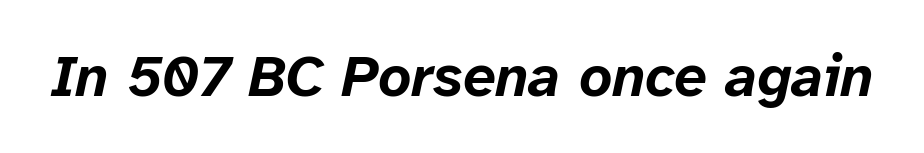
{"italic": "yes", "lean": "right", "slant_degrees": 12, "bold": "yes", "weight": "bold", "width": "normal", "stroke_contrast": "low", "x_height": "medium", "monospaced": "no", "underline": "no", "letter_spacing": "normal", "letter_spacing_em": 0.0, "glyph_px": 58}
